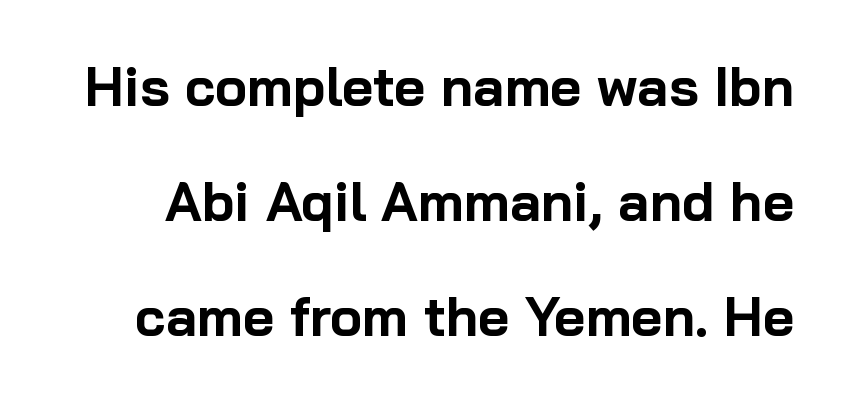
{"serif": "no", "italic": "no", "bold": "yes", "weight": "bold", "width": "normal", "stroke_contrast": "low", "x_height": "medium", "monospaced": "no", "underline": "no", "line_spacing": "loose", "line_spacing_ratio": 2.13, "letter_spacing": "normal", "letter_spacing_em": 0.0, "glyph_px": 54}
